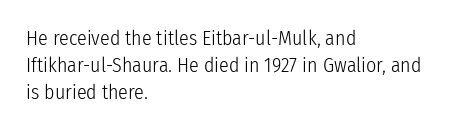
The image shows 20 px text type, upright; set left-aligned, normal line spacing (1.35x), normal letter spacing, not underlined.
